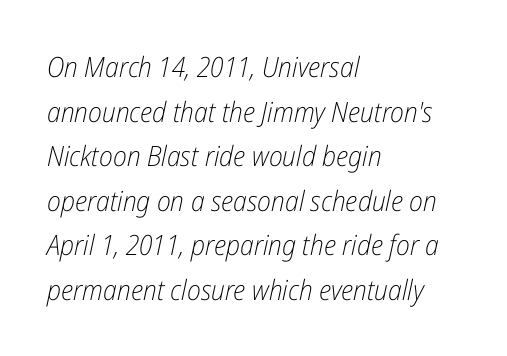
{"italic": "yes", "lean": "right", "slant_degrees": 12, "bold": "no", "weight": "light", "width": "condensed", "stroke_contrast": "low", "x_height": "medium", "monospaced": "no", "underline": "no", "align": "left", "line_spacing": "normal", "line_spacing_ratio": 1.59, "letter_spacing": "normal", "letter_spacing_em": 0.0, "glyph_px": 28}
